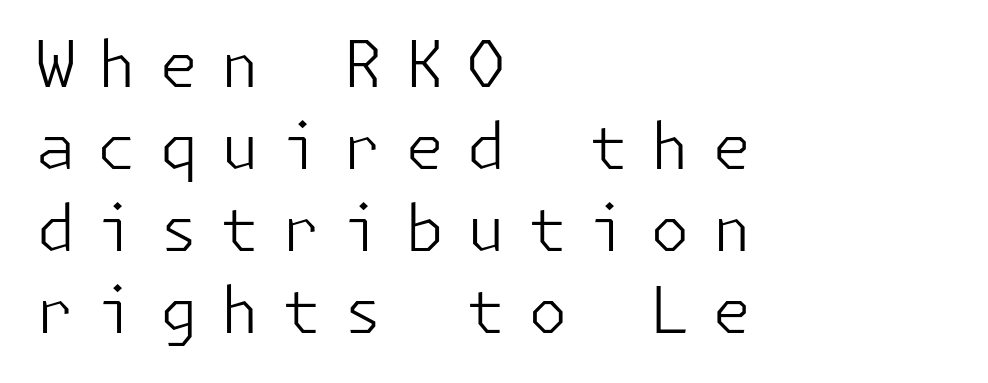
{"serif": "no", "italic": "no", "bold": "no", "weight": "light", "width": "normal", "stroke_contrast": "low", "x_height": "medium", "underline": "no", "align": "left", "line_spacing": "normal", "line_spacing_ratio": 1.28, "letter_spacing": "wide", "letter_spacing_em": 0.34, "glyph_px": 64}
